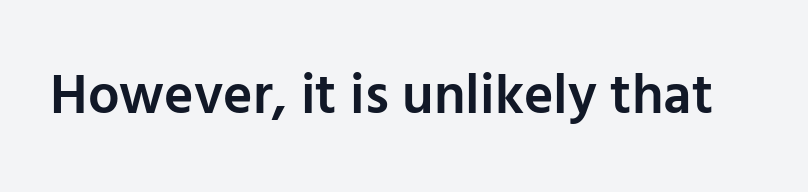
{"serif": "no", "italic": "no", "bold": "semi", "weight": "semibold", "width": "normal", "stroke_contrast": "low", "x_height": "medium", "monospaced": "no", "underline": "no", "letter_spacing": "normal", "letter_spacing_em": 0.0, "glyph_px": 56}
